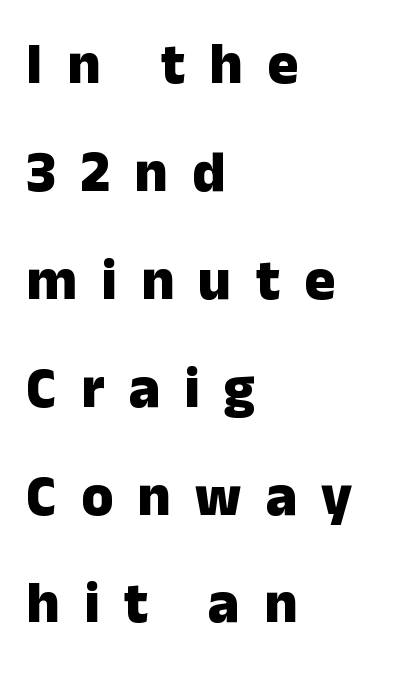
Q: Is the text bold? A: Yes.
Q: Is the text italic (slanted)? A: No, it is upright.
Q: Is the typeface a serif or a sans-serif typeface? A: Sans-serif.
Q: Is the text underlined? A: No.
Q: How is the paragraph aligned? A: Left-aligned.
Q: Is the spacing between letters normal or unusually wide? A: Unusually wide.
Q: Width (condensed, normal, or wide)? A: Normal.
Q: Stroke contrast? A: Low.
Q: x-height? A: Medium.
Q: Monospaced? A: No.
